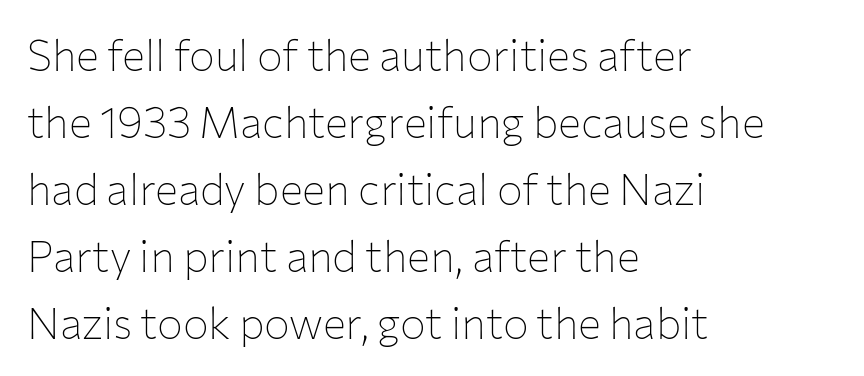
The image shows 43 px thin sans-serif type, upright; set left-aligned, normal line spacing (1.56x), normal letter spacing, not underlined; low stroke contrast and a medium x-height.
